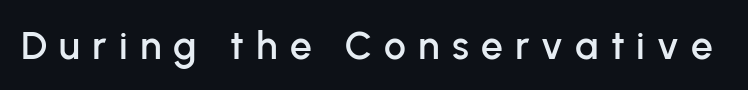
The image shows 39 px sans-serif type, upright; set unusually wide letter spacing (+0.31 em), not underlined; low stroke contrast and a medium x-height.
